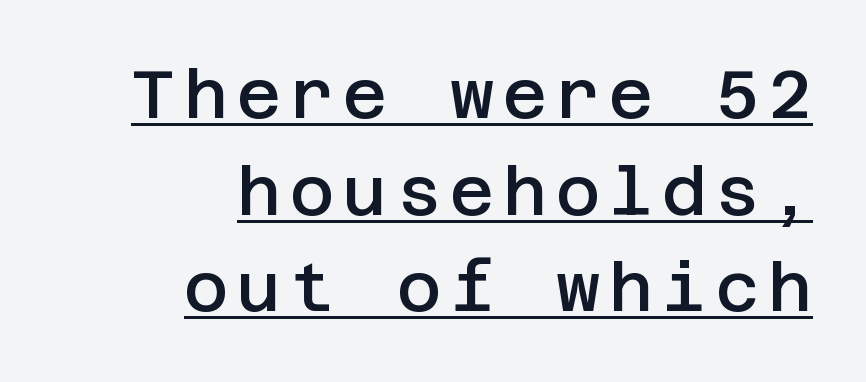
Q: Is the text bold? A: Semi-bold.
Q: Is the text italic (slanted)? A: No, it is upright.
Q: Is the typeface a serif or a sans-serif typeface? A: Sans-serif.
Q: Is the text underlined? A: Yes.
Q: How is the paragraph aligned? A: Right-aligned.
Q: Is the spacing between lines tight, normal or loose? A: Normal.
Q: Width (condensed, normal, or wide)? A: Normal.
Q: Stroke contrast? A: Low.
Q: x-height? A: Large.
